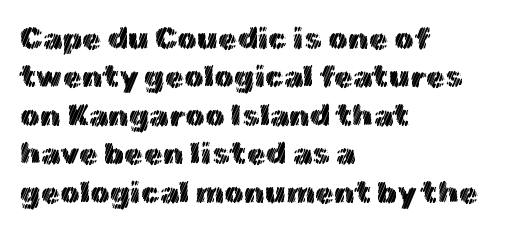
A typesetter would call this proportional, since set widths differ per character. Type without underlining. Does extra space separate the letters? No, they use regular spacing. These lines stack with their left ends in a neat column. Unlike italic type, these characters show no tilt at all.
